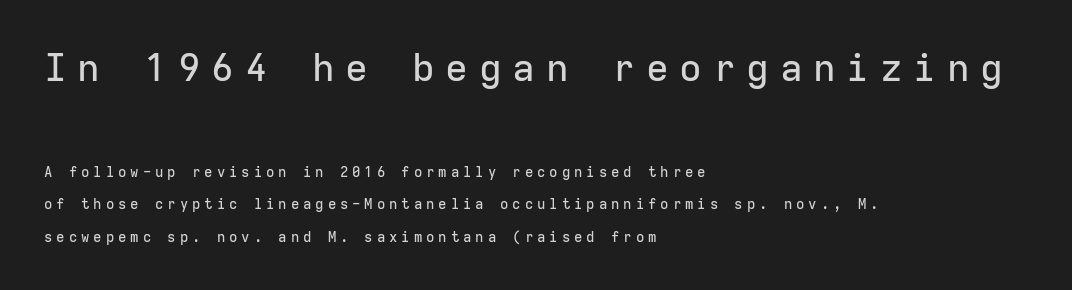
Q: Is the text italic (slanted)? A: No, it is upright.
Q: Is the typeface a serif or a sans-serif typeface? A: Sans-serif.
Q: Is the text underlined? A: No.
Q: How is the paragraph aligned? A: Left-aligned.
Q: Is the spacing between letters normal or unusually wide? A: Unusually wide.
Q: Is the spacing between lines tight, normal or loose? A: Loose.
Q: Which block of text is set in a larger size, the first (top) or the second (bottom)? A: The first (top) one.
Q: Width (condensed, normal, or wide)? A: Normal.
Q: Stroke contrast? A: Low.
Q: x-height? A: Medium.
Q: Monospaced? A: Yes.
